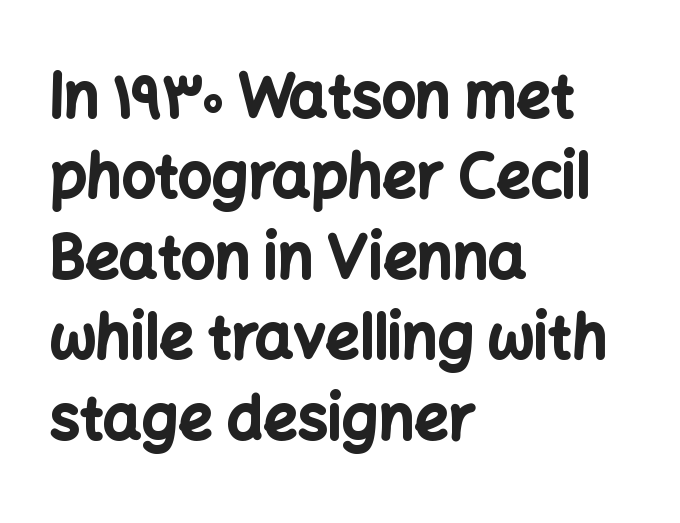
The image shows 60 px bold sans-serif type, upright; set left-aligned, normal line spacing (1.34x), normal letter spacing, not underlined; low stroke contrast and a medium x-height.
